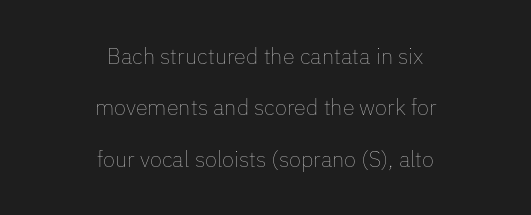
Q: Is the text bold? A: No.
Q: Is the text italic (slanted)? A: No, it is upright.
Q: Is the text underlined? A: No.
Q: How is the paragraph aligned? A: Centered.
Q: Is the spacing between letters normal or unusually wide? A: Normal.
Q: Is the spacing between lines tight, normal or loose? A: Loose.
